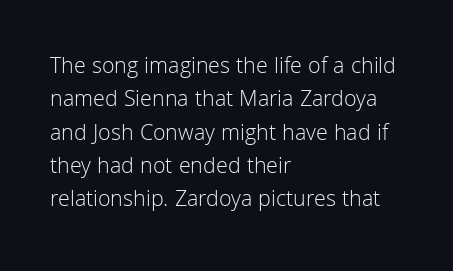
How would I describe the line gaps? Plain and ordinary. Just letters on the line, the space beneath them empty. Alignment: flush left. In terms of posture, this sample is upright.
